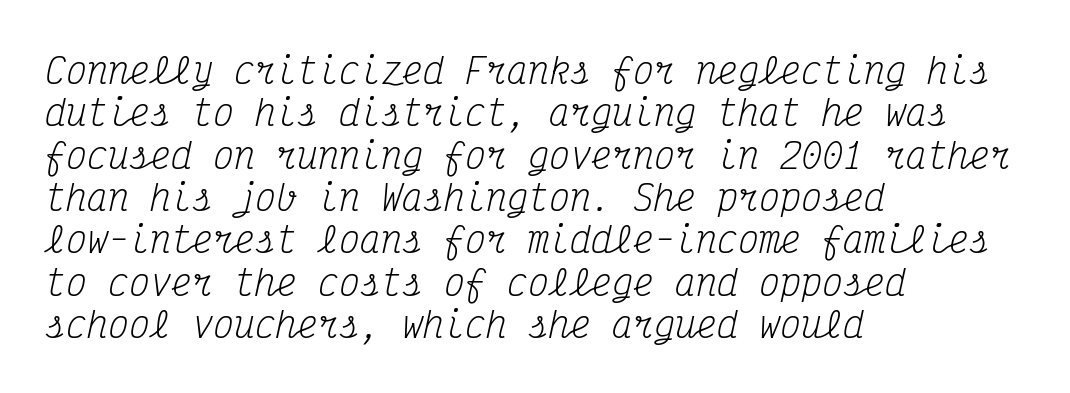
Teacher's note: observe the even left margin — that is flush-left alignment. Weight: in the light-to-regular range. Think of a typewriter: that constant character pitch is what you see here. These lines are composed in type with serifs. The space directly below the letters is spotless.
